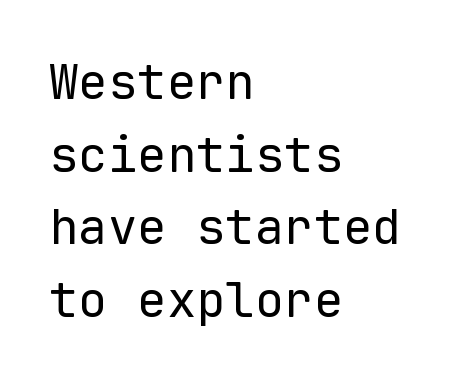
The image shows 49 px regular-weight sans-serif type, upright, monospaced; set left-aligned, normal line spacing (1.48x), normal letter spacing, not underlined; low stroke contrast and a medium x-height.
